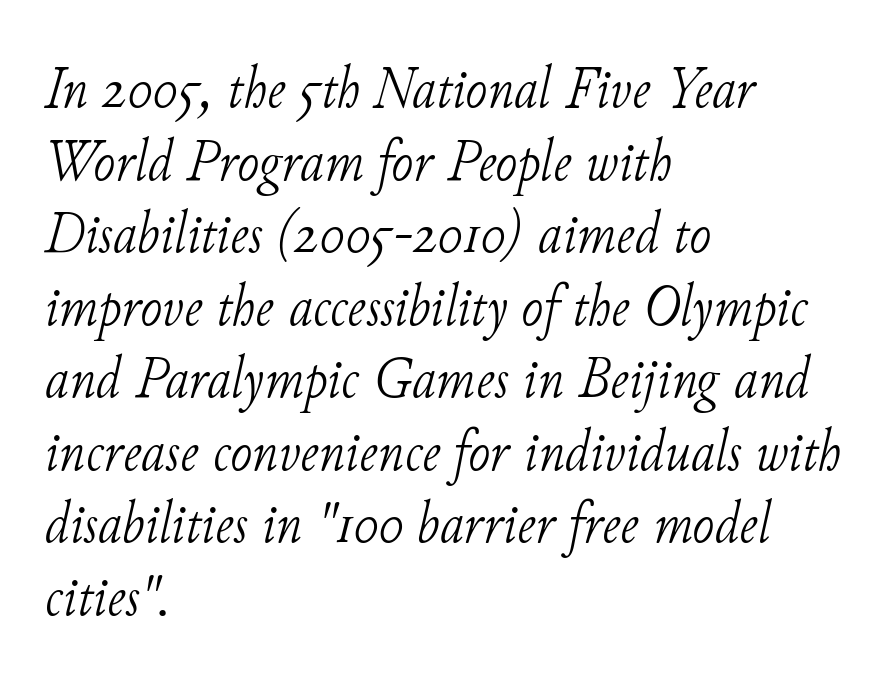
{"serif": "yes", "italic": "yes", "lean": "right", "slant_degrees": 11, "bold": "no", "weight": "light", "width": "normal", "stroke_contrast": "low", "x_height": "small", "monospaced": "no", "underline": "no", "align": "left", "line_spacing_ratio": 1.23, "letter_spacing": "normal", "letter_spacing_em": 0.0, "glyph_px": 59}
